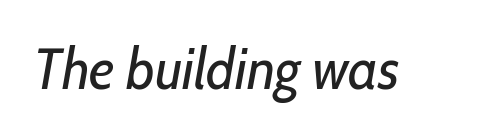
Q: Is the text bold? A: No.
Q: Is the text italic (slanted)? A: Yes, it leans right by about 10 degrees.
Q: Is the text underlined? A: No.
Q: Is the spacing between letters normal or unusually wide? A: Normal.
Q: Width (condensed, normal, or wide)? A: Condensed.
Q: Stroke contrast? A: Low.
Q: x-height? A: Medium.
Q: Monospaced? A: No.
